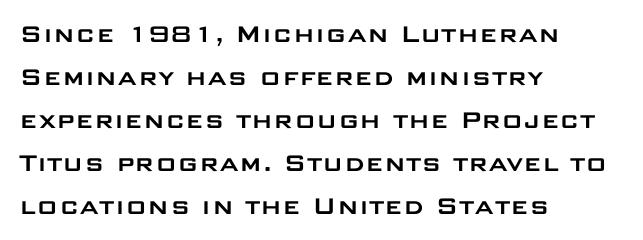
The image shows 29 px wide sans-serif type, upright; set left-aligned, normal line spacing (1.48x), normal letter spacing, not underlined; low stroke contrast and a large x-height.
